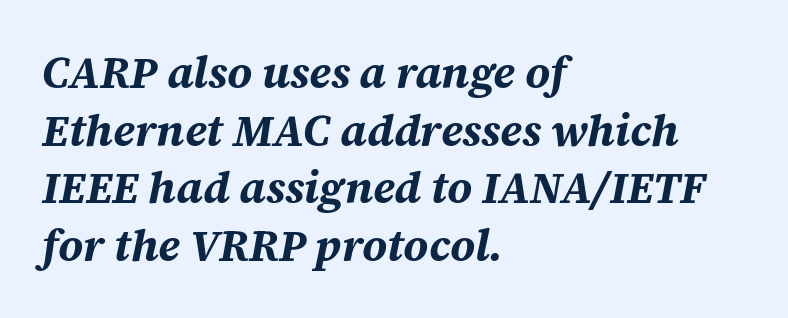
Q: Is the text bold? A: Yes.
Q: Is the text italic (slanted)? A: Yes, it leans right by about 12 degrees.
Q: Is the text underlined? A: No.
Q: How is the paragraph aligned? A: Left-aligned.
Q: Is the spacing between letters normal or unusually wide? A: Normal.
Q: Is the spacing between lines tight, normal or loose? A: Normal.
Q: Width (condensed, normal, or wide)? A: Normal.
Q: Stroke contrast? A: Medium.
Q: x-height? A: Large.
Q: Monospaced? A: No.
